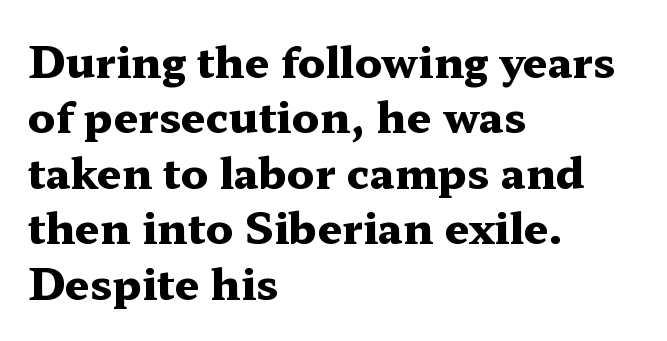
Q: Is the text bold? A: Yes.
Q: Is the text italic (slanted)? A: No, it is upright.
Q: Is the typeface a serif or a sans-serif typeface? A: Serif.
Q: Is the text underlined? A: No.
Q: How is the paragraph aligned? A: Left-aligned.
Q: Is the spacing between letters normal or unusually wide? A: Normal.
Q: Is the spacing between lines tight, normal or loose? A: Normal.
Q: Width (condensed, normal, or wide)? A: Wide.
Q: Stroke contrast? A: Medium.
Q: x-height? A: Medium.
Q: Monospaced? A: No.
